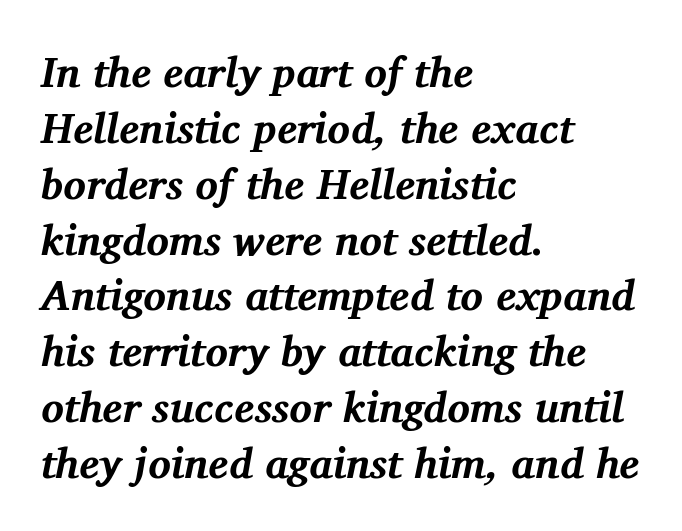
{"serif": "yes", "italic": "yes", "lean": "right", "slant_degrees": 11, "bold": "yes", "weight": "bold", "width": "normal", "stroke_contrast": "medium", "x_height": "medium", "monospaced": "no", "underline": "no", "align": "left", "line_spacing": "normal", "line_spacing_ratio": 1.33, "letter_spacing": "normal", "letter_spacing_em": 0.0, "glyph_px": 42}
